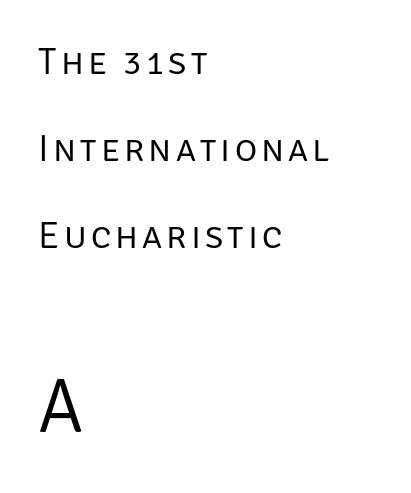
The image shows 76 px regular-weight sans-serif type, upright; set left-aligned, loose line spacing (2.29x), not underlined; the second (bottom) block is 2.0x larger; low stroke contrast and a large x-height.
